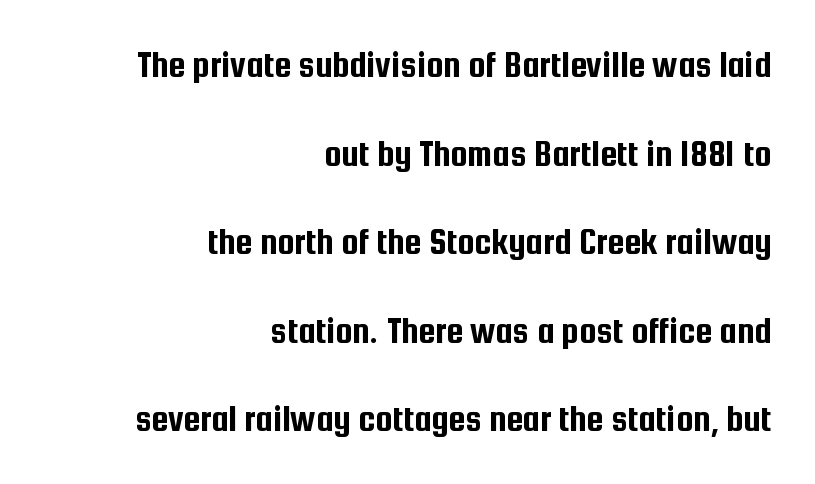
Q: Is the text italic (slanted)? A: No, it is upright.
Q: Is the typeface a serif or a sans-serif typeface? A: Sans-serif.
Q: Is the text underlined? A: No.
Q: How is the paragraph aligned? A: Right-aligned.
Q: Is the spacing between letters normal or unusually wide? A: Normal.
Q: Is the spacing between lines tight, normal or loose? A: Loose.
Q: Width (condensed, normal, or wide)? A: Condensed.
Q: Stroke contrast? A: Low.
Q: x-height? A: Medium.
Q: Monospaced? A: No.
